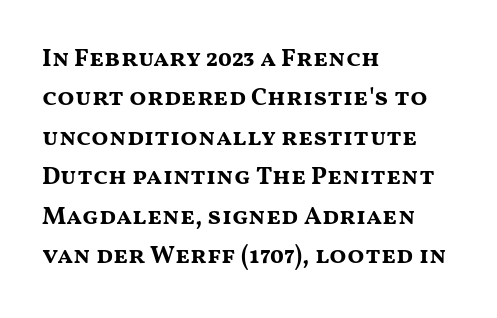
{"italic": "no", "bold": "yes", "underline": "no", "align": "left", "line_spacing": "normal", "line_spacing_ratio": 1.58, "letter_spacing": "normal", "letter_spacing_em": 0.0, "glyph_px": 25}
